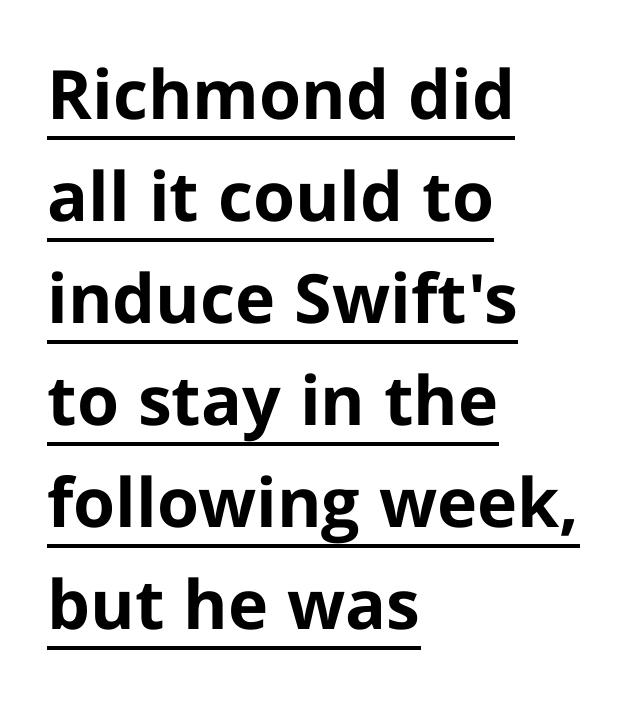
{"serif": "no", "italic": "no", "bold": "yes", "weight": "bold", "width": "normal", "stroke_contrast": "low", "x_height": "medium", "monospaced": "no", "underline": "yes", "align": "left", "line_spacing": "normal", "line_spacing_ratio": 1.5, "letter_spacing": "normal", "letter_spacing_em": 0.0, "glyph_px": 68}
